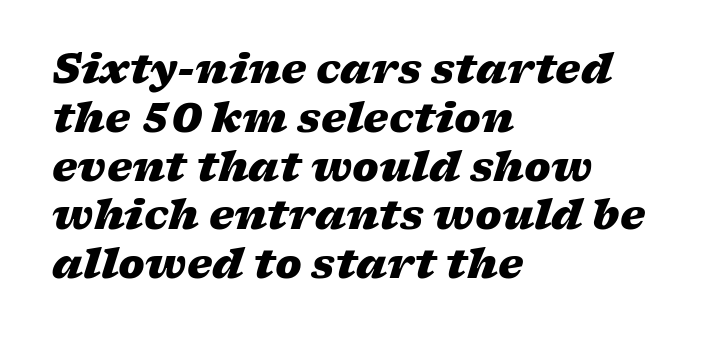
The letters are bold, with thick, heavy strokes. Check under the words: just untouched page. The passage shown is typed in a proportional face where columns would drift. Characters follow at the spacing the type designer built in.
